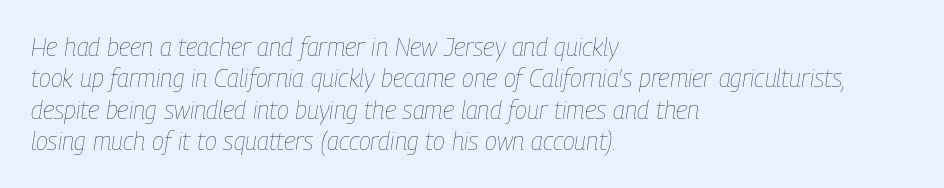
The passage shown has conventional tracking throughout. The baseline area is clear. You can tell it's italic because the verticals aren't actually vertical. Compared with typical paragraphs, the rows here are spaced about the same.
